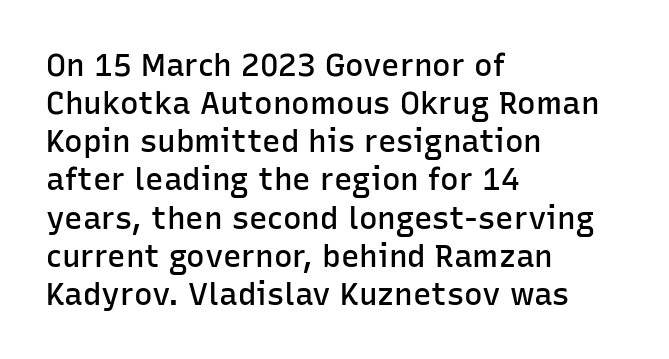
The image shows 31 px semibold sans-serif type, upright; set left-aligned, line spacing 1.23x, normal letter spacing, not underlined; low stroke contrast and a medium x-height.
